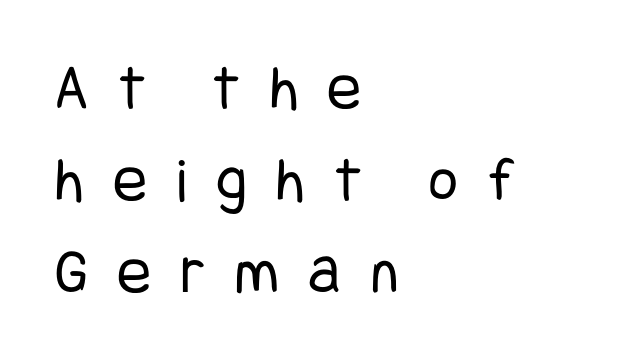
The image shows 64 px regular-weight, condensed sans-serif type, upright; set left-aligned, normal line spacing (1.44x), unusually wide letter spacing (+0.46 em), not underlined; low stroke contrast and a large x-height.
